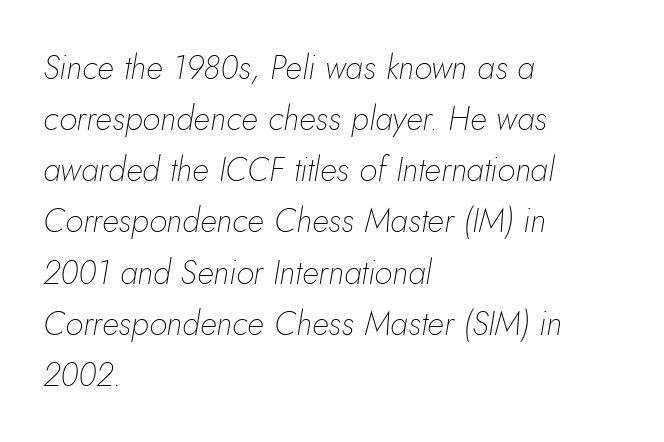
Q: Is the text bold? A: No.
Q: Is the text italic (slanted)? A: Yes, it leans right by about 5 degrees.
Q: Is the text underlined? A: No.
Q: How is the paragraph aligned? A: Left-aligned.
Q: Is the spacing between letters normal or unusually wide? A: Normal.
Q: Is the spacing between lines tight, normal or loose? A: Normal.
Q: Width (condensed, normal, or wide)? A: Normal.
Q: Stroke contrast? A: Low.
Q: x-height? A: Small.
Q: Monospaced? A: No.
